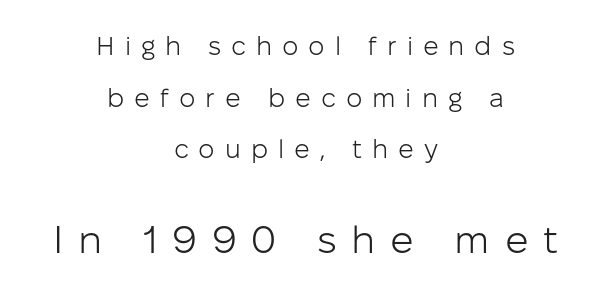
Q: Is the text bold? A: No.
Q: Is the text italic (slanted)? A: No, it is upright.
Q: Is the typeface a serif or a sans-serif typeface? A: Sans-serif.
Q: Is the text underlined? A: No.
Q: How is the paragraph aligned? A: Centered.
Q: Is the spacing between letters normal or unusually wide? A: Unusually wide.
Q: Is the spacing between lines tight, normal or loose? A: Loose.
Q: Which block of text is set in a larger size, the first (top) or the second (bottom)? A: The second (bottom) one.
Q: Width (condensed, normal, or wide)? A: Normal.
Q: Stroke contrast? A: Low.
Q: x-height? A: Medium.
Q: Monospaced? A: No.
